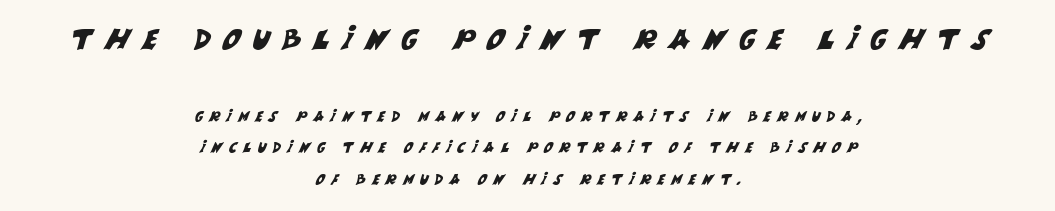
Q: Is the typeface a serif or a sans-serif typeface? A: Sans-serif.
Q: Is the text underlined? A: No.
Q: How is the paragraph aligned? A: Centered.
Q: Is the spacing between letters normal or unusually wide? A: Unusually wide.
Q: Is the spacing between lines tight, normal or loose? A: Loose.
Q: Which block of text is set in a larger size, the first (top) or the second (bottom)? A: The first (top) one.
Q: Width (condensed, normal, or wide)? A: Normal.
Q: Stroke contrast? A: Medium.
Q: x-height? A: Large.
Q: Monospaced? A: No.
